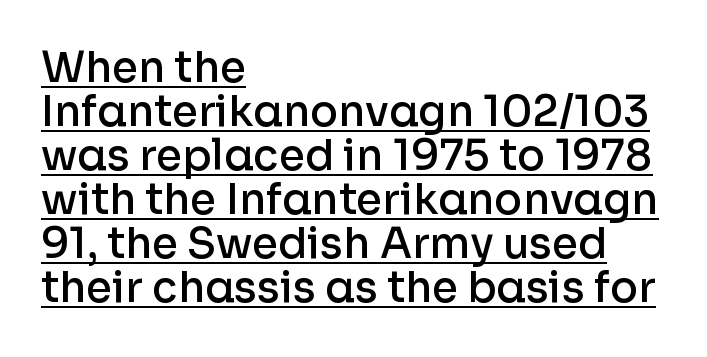
Caption: lettering with a line underneath. Each glyph is drawn with semibold strokes, heavier than normal yet not fully bold. Each letter keeps its own natural width here, so spacing adapts to shape. The lettering holds an erect, upright posture throughout. Where is the straight margin? On the left. Unlike a traditional serif, this face leaves its strokes unadorned.
